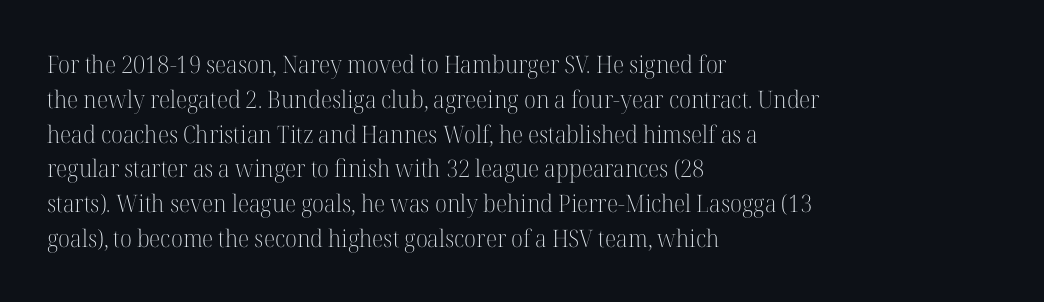
Q: Is the text bold? A: No.
Q: Is the text italic (slanted)? A: No, it is upright.
Q: Is the text underlined? A: No.
Q: How is the paragraph aligned? A: Left-aligned.
Q: Is the spacing between letters normal or unusually wide? A: Normal.
Q: Is the spacing between lines tight, normal or loose? A: Normal.
